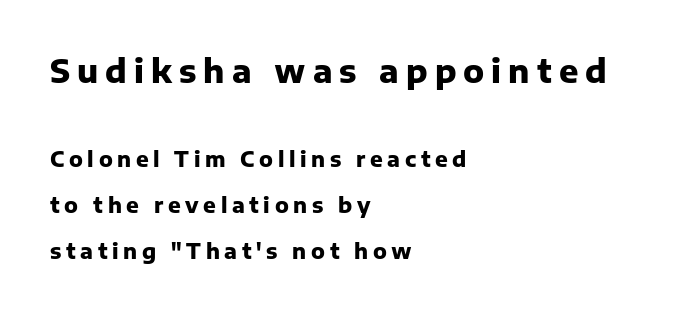
{"serif": "no", "italic": "no", "bold": "yes", "weight": "heavy", "width": "normal", "stroke_contrast": "low", "x_height": "medium", "monospaced": "no", "underline": "no", "align": "left", "line_spacing": "loose", "line_spacing_ratio": 2.18, "letter_spacing": "wide", "letter_spacing_em": 0.22, "larger_block": "first", "size_ratio": 1.52, "glyph_px": 32}
